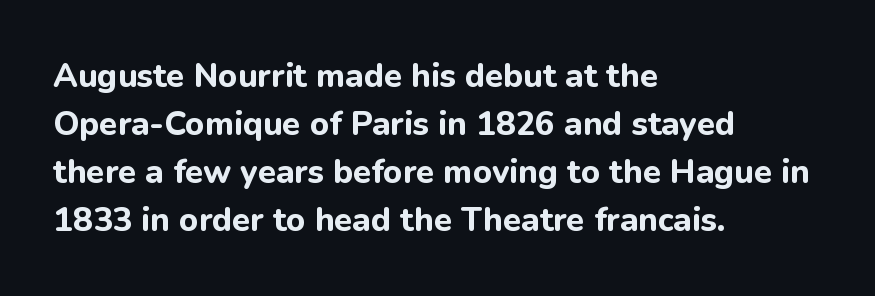
{"serif": "no", "italic": "no", "bold": "yes", "weight": "bold", "width": "normal", "stroke_contrast": "low", "x_height": "medium", "monospaced": "no", "underline": "no", "align": "left", "line_spacing": "normal", "line_spacing_ratio": 1.45, "letter_spacing": "normal", "letter_spacing_em": 0.0, "glyph_px": 33}
